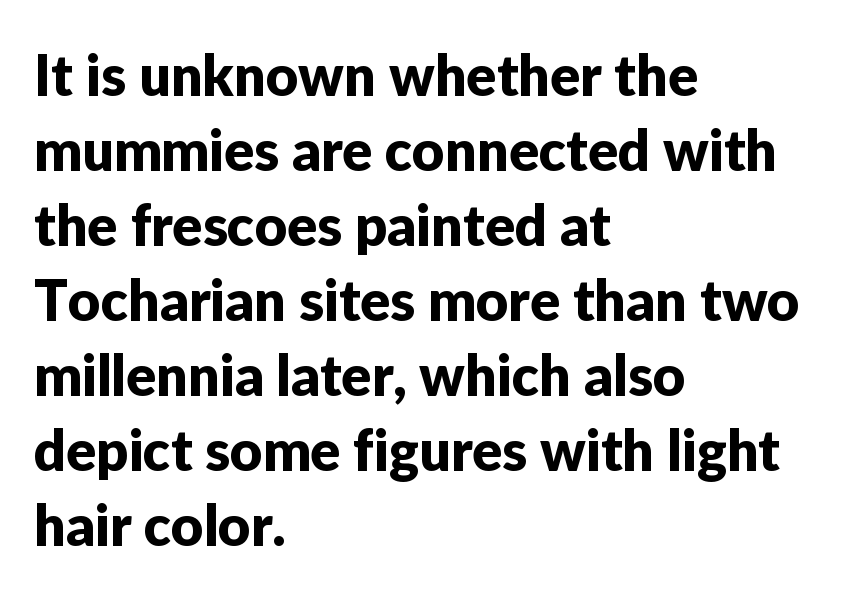
The image shows 56 px sans-serif type, upright; set left-aligned, normal line spacing (1.34x), normal letter spacing, not underlined; low stroke contrast and a medium x-height.
